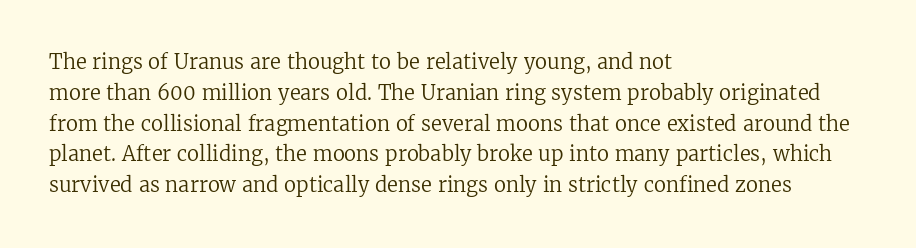
Unmarked baselines from the first word to the last. Between one letter and the next there's only the usual sliver of space. Left-aligned paragraph, ragged on the right. Compared with typical paragraphs, the rows here are spaced about the same. It's the straight-up-and-down kind of type.
